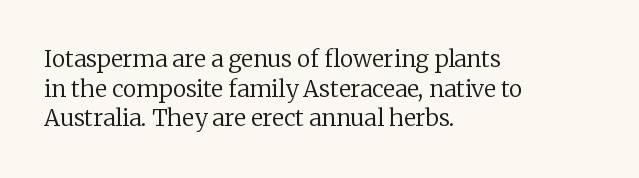
The image shows 23 px text type, upright; set left-aligned, normal line spacing (1.29x), normal letter spacing, not underlined.
